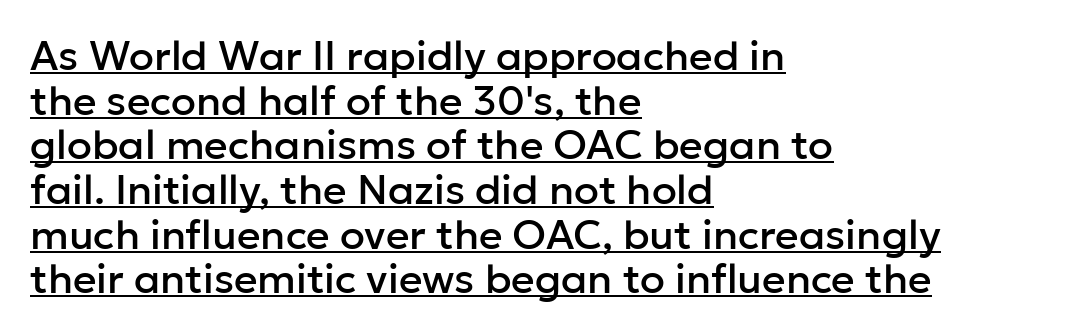
The image shows 41 px sans-serif type, upright; set left-aligned, tight line spacing (1.09x), normal letter spacing, underlined; low stroke contrast and a medium x-height.
